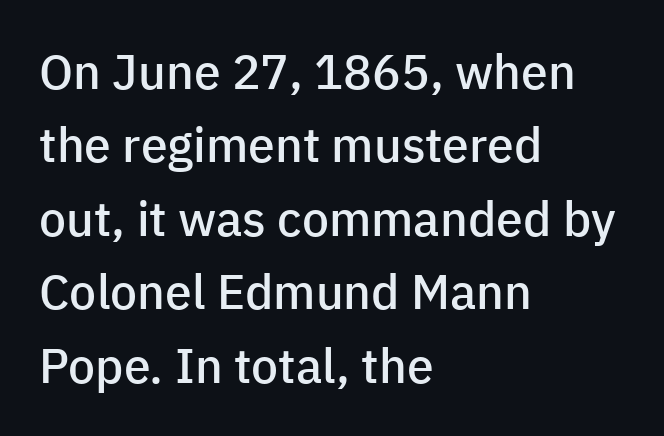
{"serif": "no", "italic": "no", "bold": "semi", "weight": "semibold", "width": "normal", "stroke_contrast": "low", "x_height": "medium", "monospaced": "no", "underline": "no", "align": "left", "line_spacing": "normal", "line_spacing_ratio": 1.53, "letter_spacing": "normal", "letter_spacing_em": 0.0, "glyph_px": 48}
